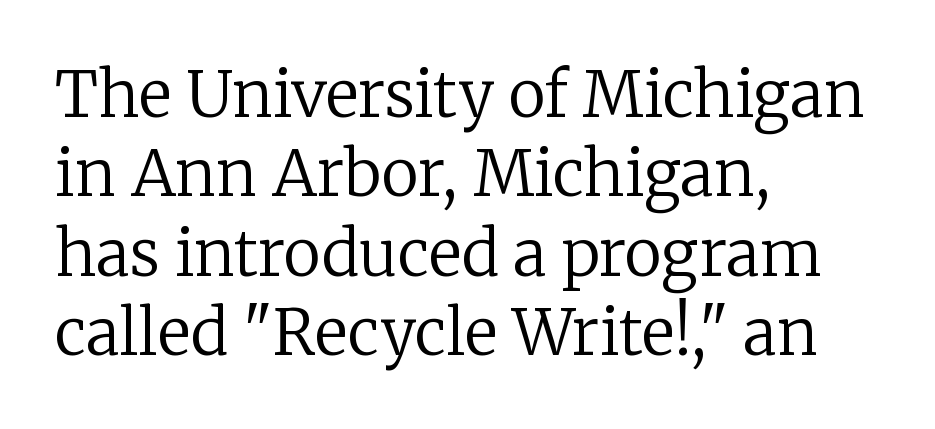
Q: Is the text bold? A: No.
Q: Is the text italic (slanted)? A: No, it is upright.
Q: Is the typeface a serif or a sans-serif typeface? A: Serif.
Q: Is the text underlined? A: No.
Q: How is the paragraph aligned? A: Left-aligned.
Q: Is the spacing between letters normal or unusually wide? A: Normal.
Q: Is the spacing between lines tight, normal or loose? A: Normal.
Q: Width (condensed, normal, or wide)? A: Normal.
Q: Stroke contrast? A: Low.
Q: x-height? A: Medium.
Q: Monospaced? A: No.
